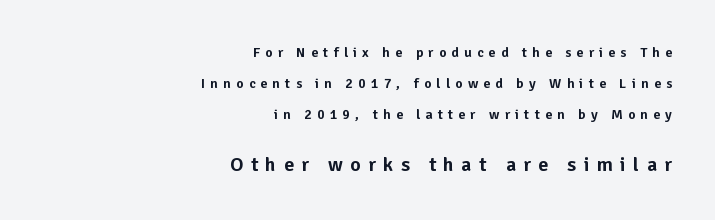
This rendering uses right alignment, leaving the left contour irregular. This is roman type, the default non-slanted kind. Reading top to bottom, the characters get bigger at the block break. You could only call the tracking loose — the letters float apart. Vertical spacing — loose.
